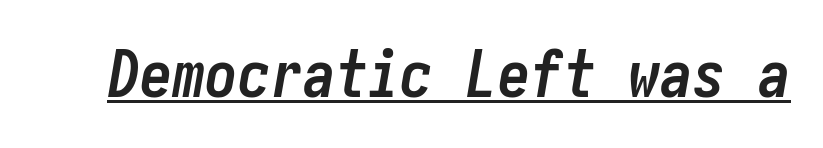
Q: Is the text bold? A: Yes.
Q: Is the text italic (slanted)? A: Yes, it leans right by about 10 degrees.
Q: Is the text underlined? A: Yes.
Q: Is the spacing between letters normal or unusually wide? A: Normal.
Q: Width (condensed, normal, or wide)? A: Condensed.
Q: Stroke contrast? A: Low.
Q: x-height? A: Medium.
